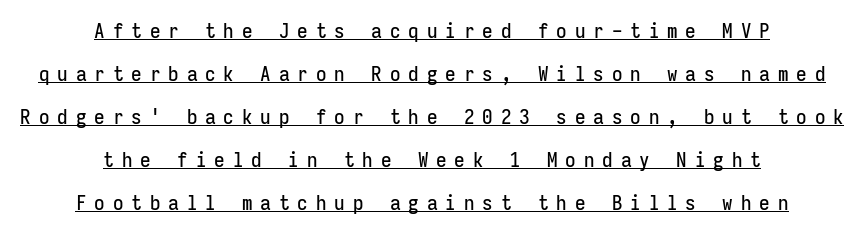
The image shows 21 px text type, upright; set centered, loose line spacing (2.05x), unusually wide letter spacing (+0.38 em), underlined.
